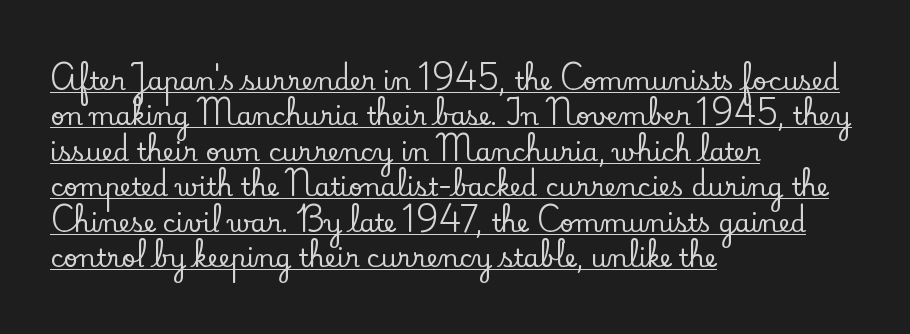
{"italic": "no", "underline": "yes", "align": "left", "line_spacing": "normal", "line_spacing_ratio": 1.42, "letter_spacing": "normal", "letter_spacing_em": 0.0, "glyph_px": 25}
